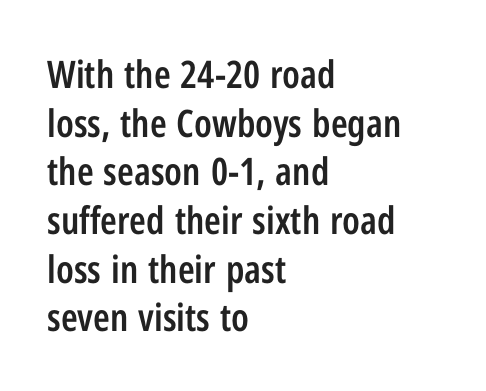
Each letter keeps its own natural width here, so spacing adapts to shape. The letterforms sit shoulder to shoulder at normal distance. A bare baseline throughout the passage. One glance says typical: line gaps are just what's usual.
